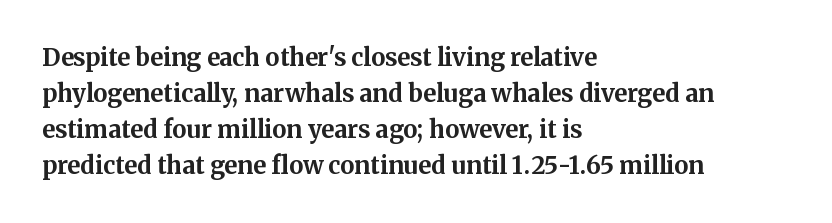
The image shows 24 px bold type, upright; set left-aligned, normal line spacing (1.5x), normal letter spacing, not underlined.
